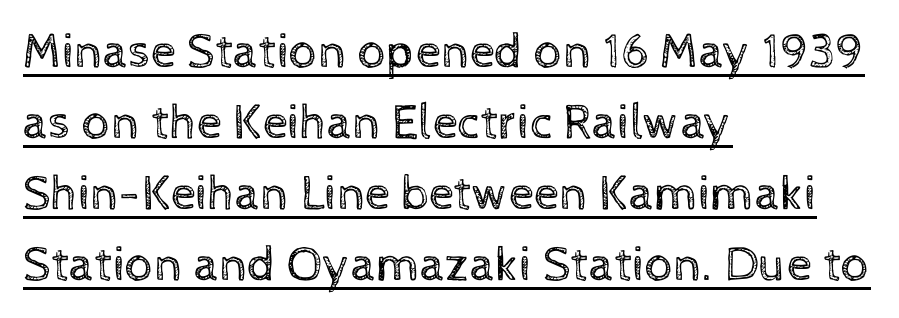
{"italic": "no", "bold": "no", "weight": "regular", "width": "normal", "x_height": "medium", "monospaced": "no", "underline": "yes", "align": "left", "line_spacing": "normal", "line_spacing_ratio": 1.42, "letter_spacing": "normal", "letter_spacing_em": 0.0, "glyph_px": 50}
